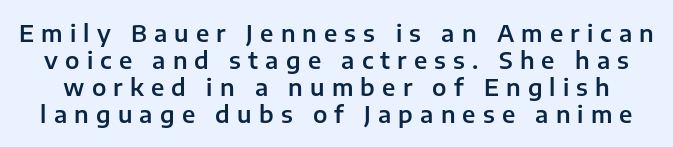
Q: Is the text italic (slanted)? A: No, it is upright.
Q: Is the text underlined? A: No.
Q: Is the spacing between letters normal or unusually wide? A: Unusually wide.
